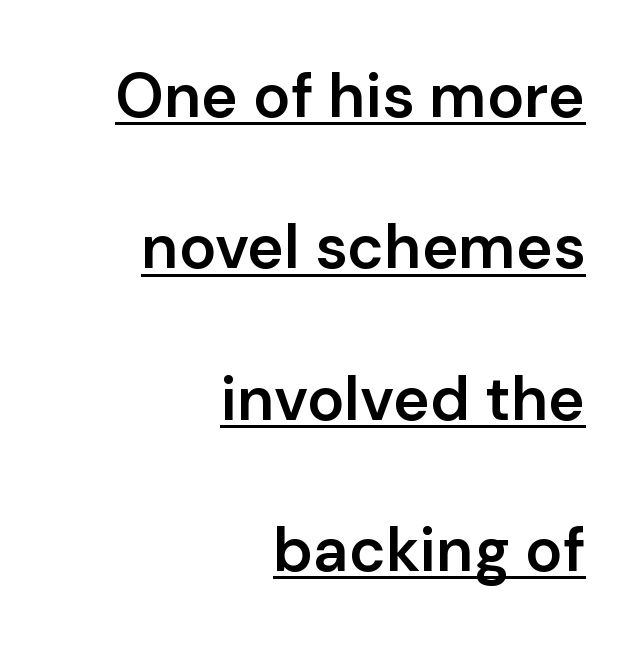
No italicization has been applied; the sample stays upright. Quick note: underline on. The passage is arranged like a letterhead date or caption credit — flush right. Reading down the column, the eye jumps a long way to each next line. Do the characters align in a grid? No, the font is proportional. Does extra space separate the letters? No, they use regular spacing.
